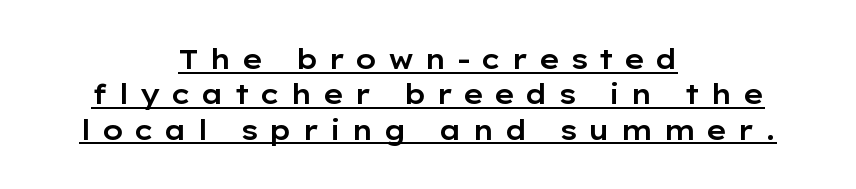
Q: Is the text italic (slanted)? A: No, it is upright.
Q: Is the text underlined? A: Yes.
Q: How is the paragraph aligned? A: Centered.
Q: Is the spacing between letters normal or unusually wide? A: Unusually wide.
Q: Is the spacing between lines tight, normal or loose? A: Normal.
